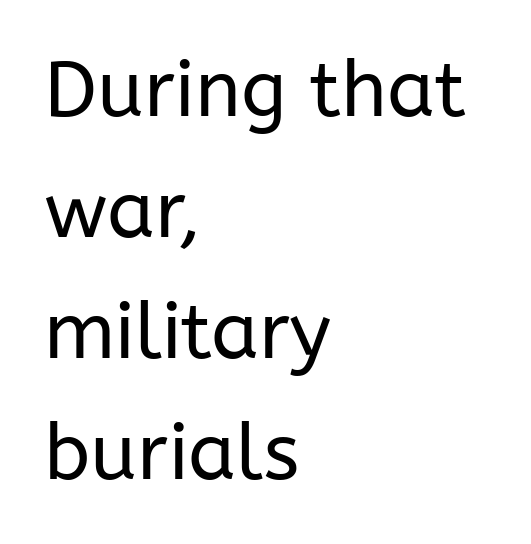
{"serif": "no", "italic": "no", "bold": "no", "weight": "regular", "width": "normal", "stroke_contrast": "low", "x_height": "medium", "monospaced": "no", "underline": "no", "align": "left", "line_spacing": "normal", "line_spacing_ratio": 1.55, "letter_spacing": "normal", "letter_spacing_em": 0.0, "glyph_px": 78}
